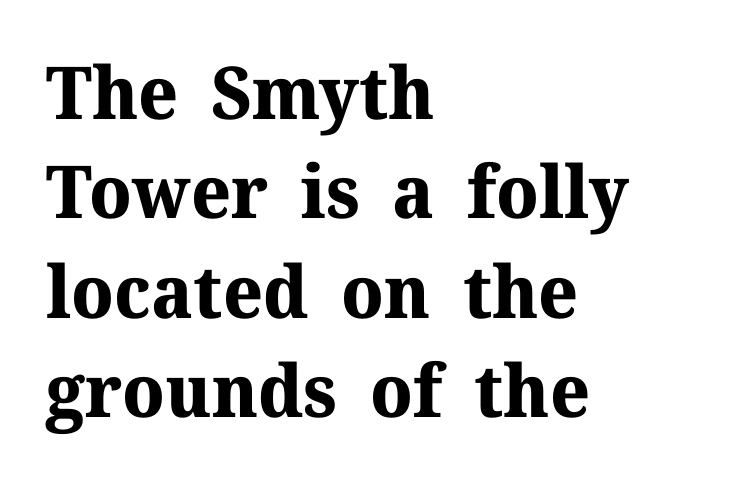
Q: Is the text bold? A: Yes.
Q: Is the text italic (slanted)? A: No, it is upright.
Q: Is the typeface a serif or a sans-serif typeface? A: Serif.
Q: Is the text underlined? A: No.
Q: How is the paragraph aligned? A: Left-aligned.
Q: Is the spacing between letters normal or unusually wide? A: Normal.
Q: Is the spacing between lines tight, normal or loose? A: Normal.
Q: Width (condensed, normal, or wide)? A: Normal.
Q: Stroke contrast? A: Medium.
Q: x-height? A: Medium.
Q: Monospaced? A: No.
